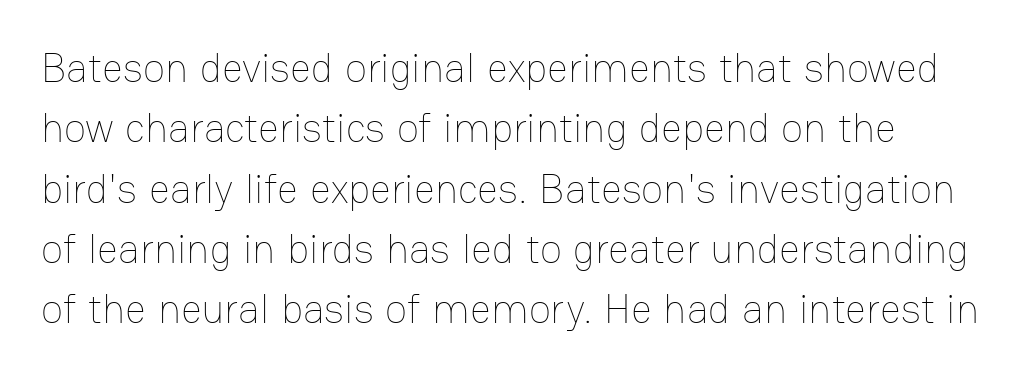
The image shows 41 px thin type, upright; set normal line spacing (1.47x), normal letter spacing, not underlined; low stroke contrast and a medium x-height.
